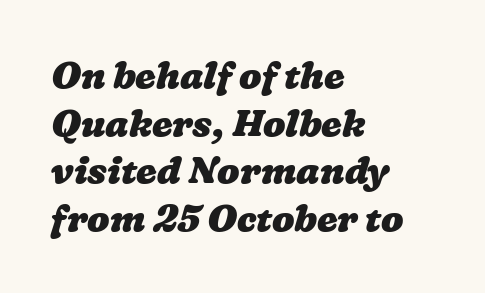
The image shows 37 px heavy, wide type; set left-aligned, normal line spacing (1.29x), normal letter spacing, not underlined; low stroke contrast and a medium x-height.
